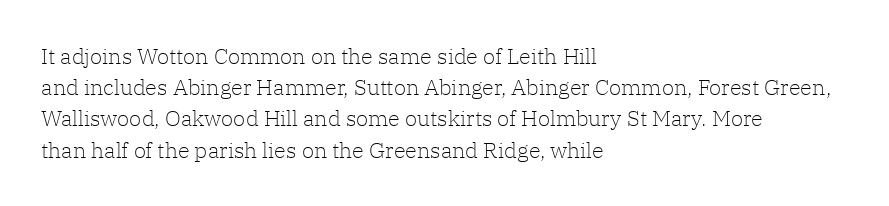
Every row of glyphs begins at an identical x-position on the left. The typesetting does not lean heavy: it is not bold. One glance says typical: line gaps are just what's usual. Underlining? Definitely not there.
